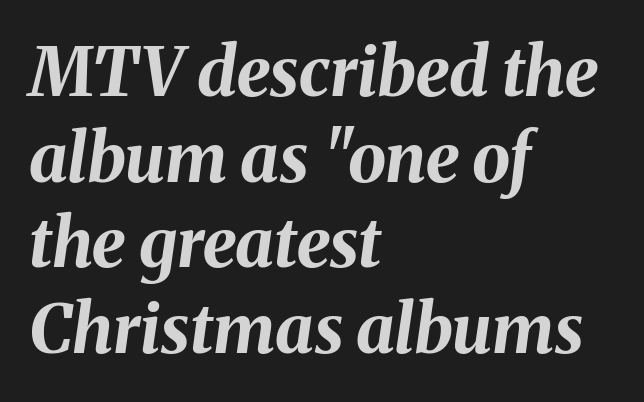
The image shows 68 px bold type, italic (leaning right); set left-aligned, normal line spacing (1.26x), normal letter spacing, not underlined; medium stroke contrast and a medium x-height.
